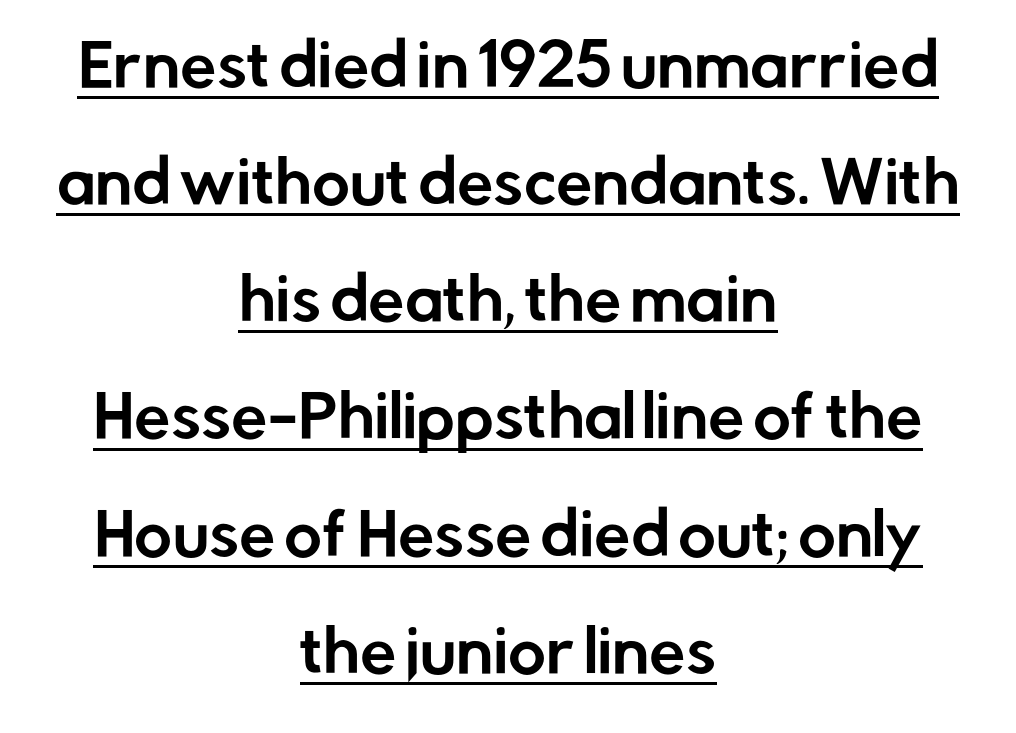
The image shows 58 px sans-serif type, upright; set centered, loose line spacing (2.02x), normal letter spacing, underlined; low stroke contrast and a medium x-height.
